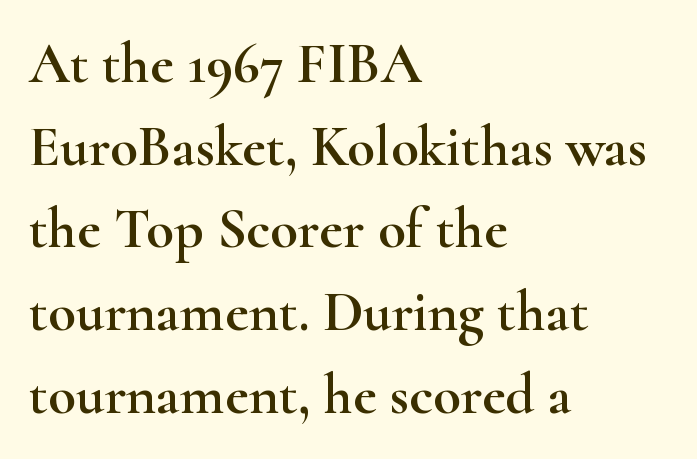
Rows of type keep a routine distance in the vertical direction. Glyph-to-glyph distance matches everyday printed text. I'd call this a serif setting — the letters wear small feet. The paragraph shown leans on its left margin. Descender tails drop into unmarked territory. Ordinary non-slanted type is in use.
